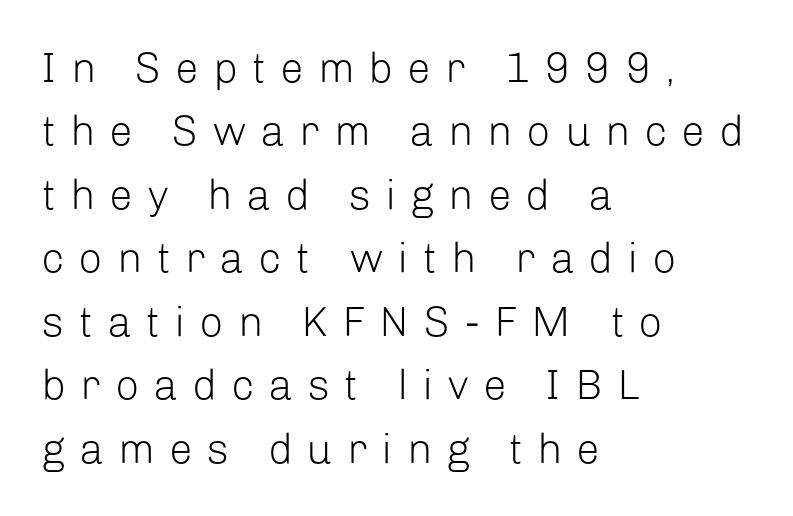
{"serif": "no", "italic": "no", "bold": "no", "weight": "light", "width": "normal", "stroke_contrast": "low", "x_height": "medium", "monospaced": "no", "underline": "no", "align": "left", "line_spacing": "normal", "line_spacing_ratio": 1.51, "letter_spacing": "wide", "letter_spacing_em": 0.34, "glyph_px": 42}
